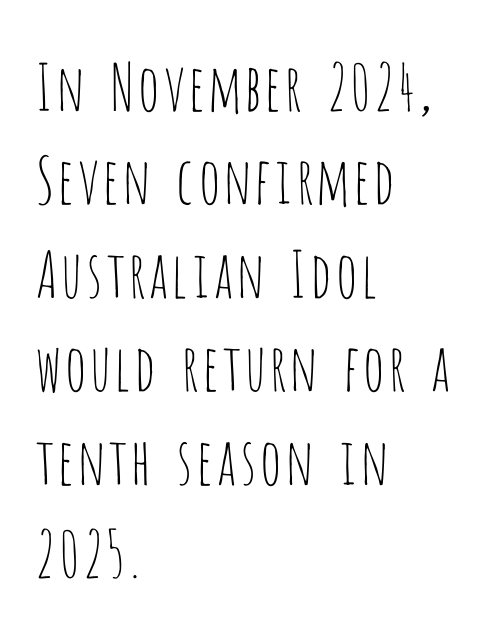
Q: Is the text bold? A: No.
Q: Is the text italic (slanted)? A: No, it is upright.
Q: Is the typeface a serif or a sans-serif typeface? A: Sans-serif.
Q: Is the text underlined? A: No.
Q: How is the paragraph aligned? A: Left-aligned.
Q: Is the spacing between letters normal or unusually wide? A: Normal.
Q: Is the spacing between lines tight, normal or loose? A: Normal.
Q: Width (condensed, normal, or wide)? A: Condensed.
Q: Stroke contrast? A: Low.
Q: x-height? A: Large.
Q: Monospaced? A: No.
